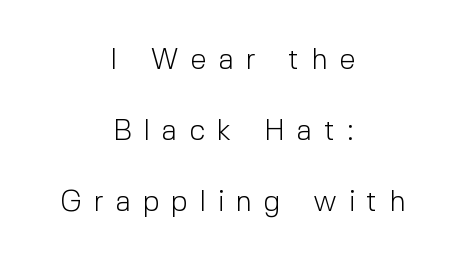
Honestly, there is no underline to notice here at all. This rendering employs a face without finishing strokes, i.e., a sans-serif. A typesetter would call this heavily tracked-out type. This rendering uses center alignment, leaving both contours irregular but symmetric. When letters stand straight like this, we call the style roman or upright. Stroke thickness stays within the range of a standard reading face or lighter.
